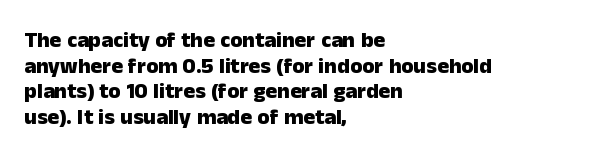
{"italic": "no", "bold": "yes", "underline": "no", "align": "left", "line_spacing_ratio": 1.16, "letter_spacing": "normal", "letter_spacing_em": 0.0, "glyph_px": 22}
